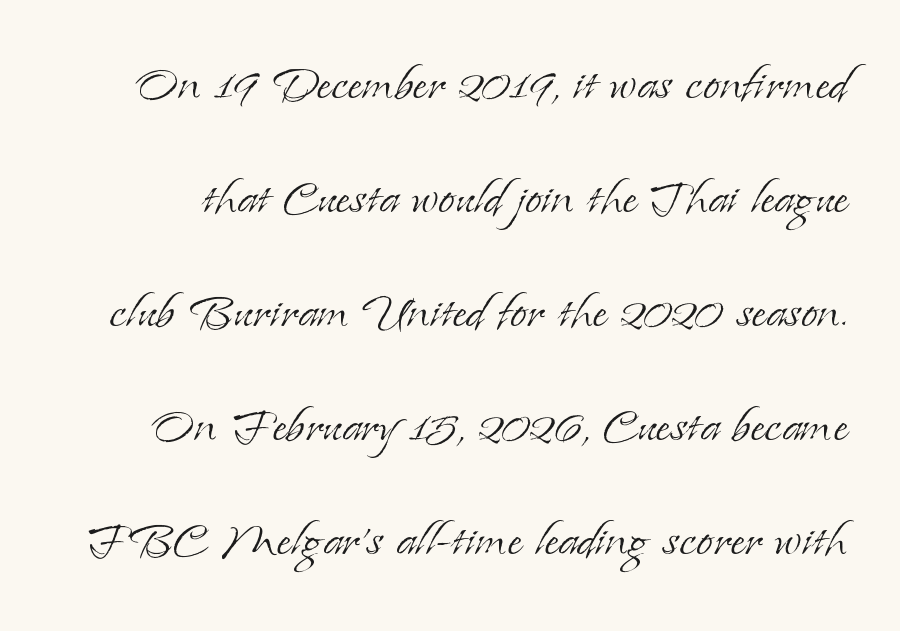
Q: Is the text bold? A: No.
Q: Is the text italic (slanted)? A: Yes.
Q: Is the typeface a serif or a sans-serif typeface? A: Serif.
Q: Is the text underlined? A: No.
Q: Is the spacing between letters normal or unusually wide? A: Normal.
Q: Is the spacing between lines tight, normal or loose? A: Loose.
Q: Width (condensed, normal, or wide)? A: Normal.
Q: Stroke contrast? A: Low.
Q: x-height? A: Small.
Q: Monospaced? A: No.
